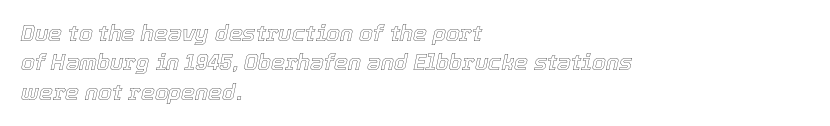
Q: Is the text italic (slanted)? A: Yes, it leans right by about 12 degrees.
Q: Is the text underlined? A: No.
Q: How is the paragraph aligned? A: Left-aligned.
Q: Is the spacing between letters normal or unusually wide? A: Normal.
Q: Is the spacing between lines tight, normal or loose? A: Normal.
